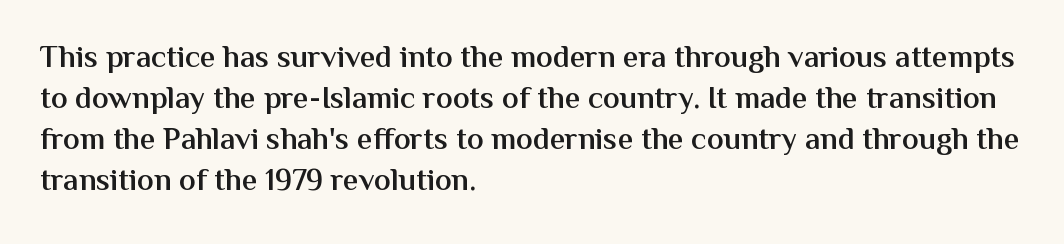
The image shows 31 px semibold sans-serif type, upright; set left-aligned, normal line spacing (1.32x), normal letter spacing, not underlined; medium stroke contrast and a medium x-height.
